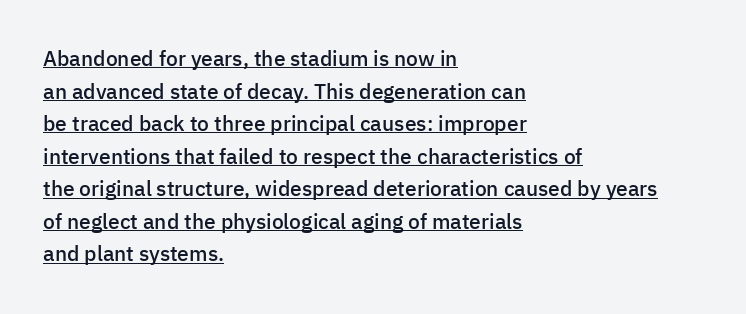
How would I describe the line gaps? Plain and ordinary. Weight: semibold (demi). In terms of posture, this sample is upright. Like a heading marked for emphasis, these lines bear an underscore. The paragraph has a hard left edge and a soft right edge. Students, note that the glyphs here touch the page at normal intervals.
